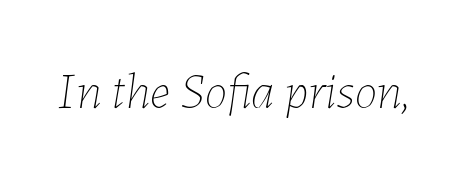
The image shows 51 px thin type, italic (leaning right); set normal letter spacing, not underlined; low stroke contrast and a medium x-height.
